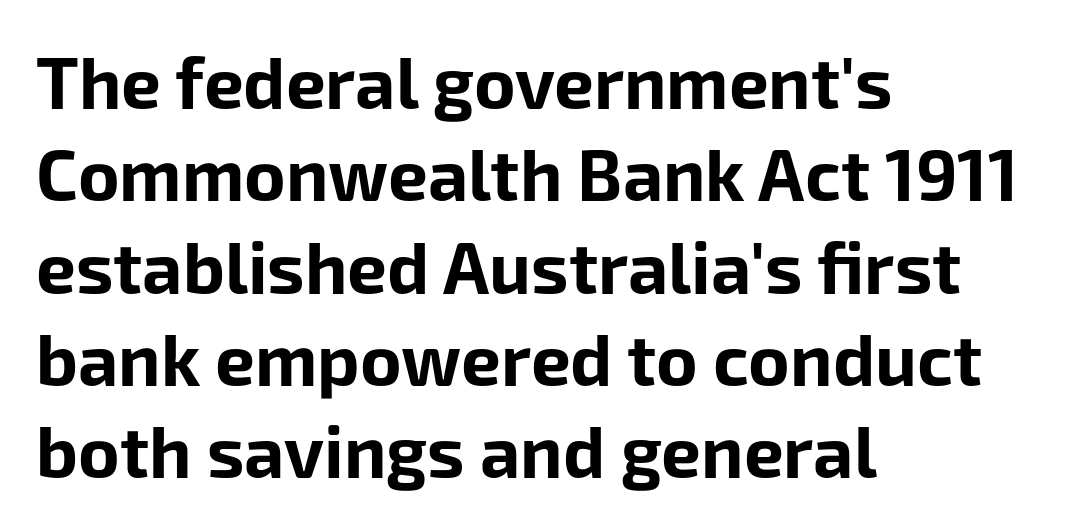
{"serif": "no", "italic": "no", "bold": "yes", "weight": "bold", "width": "normal", "stroke_contrast": "low", "x_height": "medium", "monospaced": "no", "underline": "no", "align": "left", "line_spacing": "normal", "line_spacing_ratio": 1.3, "letter_spacing": "normal", "letter_spacing_em": 0.0, "glyph_px": 71}
